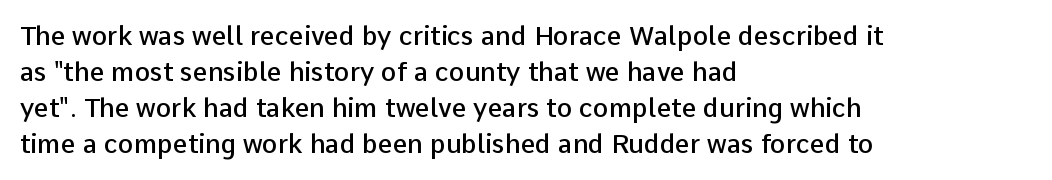
{"italic": "no", "bold": "semi", "underline": "no", "align": "left", "line_spacing": "normal", "line_spacing_ratio": 1.38, "letter_spacing": "normal", "letter_spacing_em": 0.0, "glyph_px": 26}
